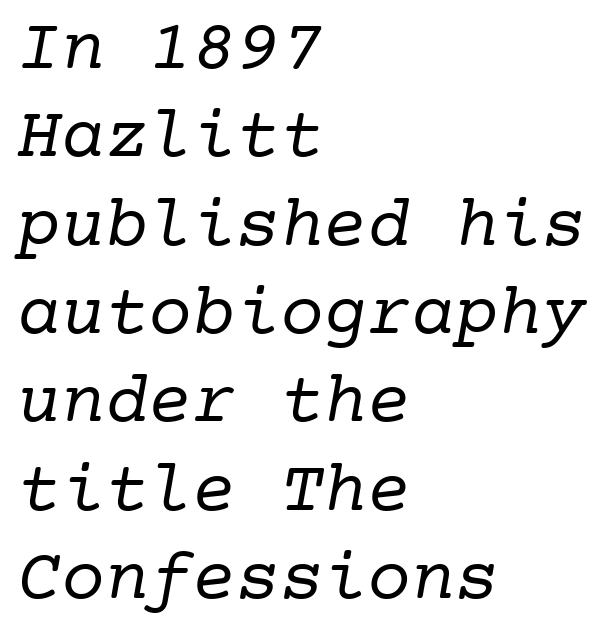
Q: Is the text bold? A: No.
Q: Is the typeface a serif or a sans-serif typeface? A: Serif.
Q: Is the text underlined? A: No.
Q: How is the paragraph aligned? A: Left-aligned.
Q: Is the spacing between letters normal or unusually wide? A: Normal.
Q: Width (condensed, normal, or wide)? A: Normal.
Q: Stroke contrast? A: Low.
Q: x-height? A: Medium.
Q: Monospaced? A: Yes.
